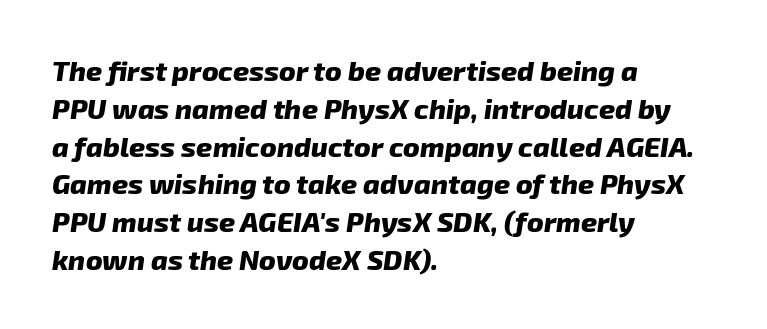
Q: Is the text bold? A: Yes.
Q: Is the typeface a serif or a sans-serif typeface? A: Sans-serif.
Q: Is the text underlined? A: No.
Q: How is the paragraph aligned? A: Left-aligned.
Q: Is the spacing between letters normal or unusually wide? A: Normal.
Q: Is the spacing between lines tight, normal or loose? A: Normal.
Q: Width (condensed, normal, or wide)? A: Normal.
Q: Stroke contrast? A: Low.
Q: x-height? A: Medium.
Q: Monospaced? A: No.
